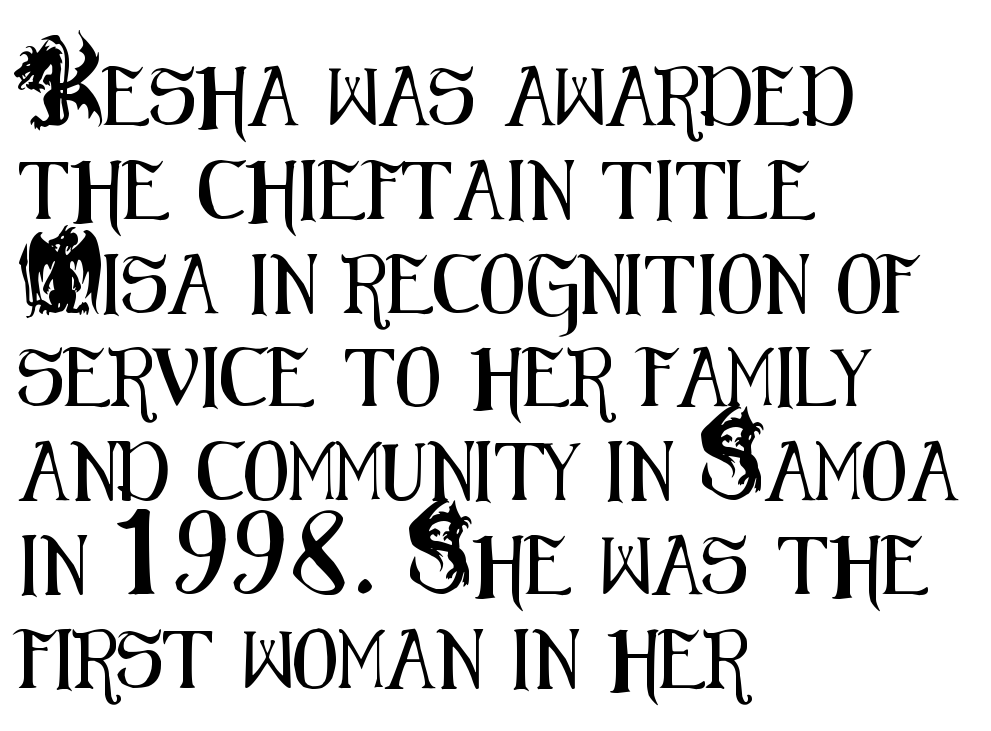
Q: Is the text italic (slanted)? A: No, it is upright.
Q: Is the typeface a serif or a sans-serif typeface? A: Sans-serif.
Q: Is the text underlined? A: No.
Q: How is the paragraph aligned? A: Left-aligned.
Q: Is the spacing between letters normal or unusually wide? A: Normal.
Q: Is the spacing between lines tight, normal or loose? A: Normal.
Q: Width (condensed, normal, or wide)? A: Condensed.
Q: Stroke contrast? A: Medium.
Q: x-height? A: Small.
Q: Monospaced? A: No.
